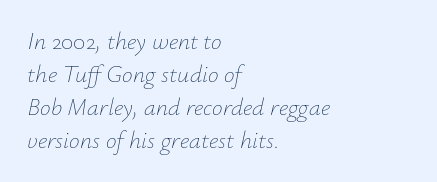
Q: Is the text bold? A: No.
Q: Is the text italic (slanted)? A: Yes, it leans right by about 12 degrees.
Q: Is the text underlined? A: No.
Q: How is the paragraph aligned? A: Left-aligned.
Q: Is the spacing between letters normal or unusually wide? A: Normal.
Q: Is the spacing between lines tight, normal or loose? A: Normal.
